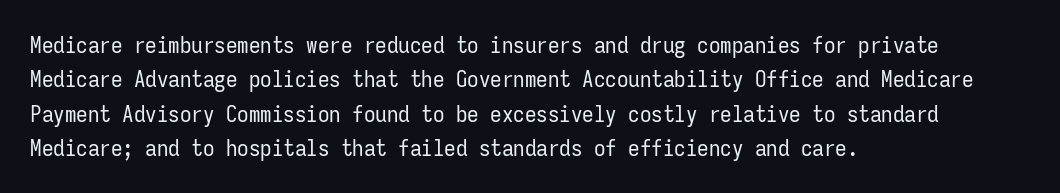
The vertical gap from one line to the next is medium. These lines were composed using upright roman letters. Horizontal alignment here is leftward, the default for most running prose. The gaps between neighbouring characters are ordinary and unremarkable. Weight: regular or lighter.
